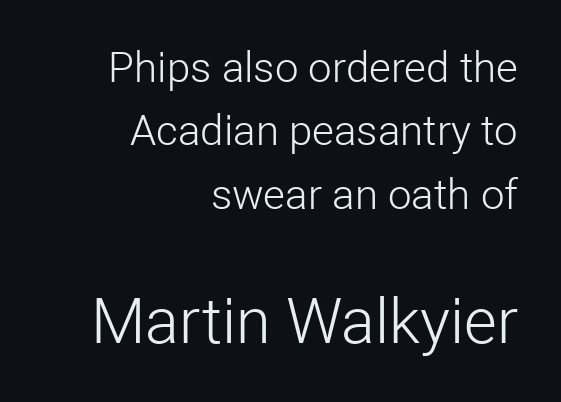
Alignment: flush right. The strokes carry an ordinary text weight at most. The lettering holds an erect, upright posture throughout. Reading top to bottom, the characters get bigger at the block break. Tracking here is standard; glyphs follow each other at the usual distance.
